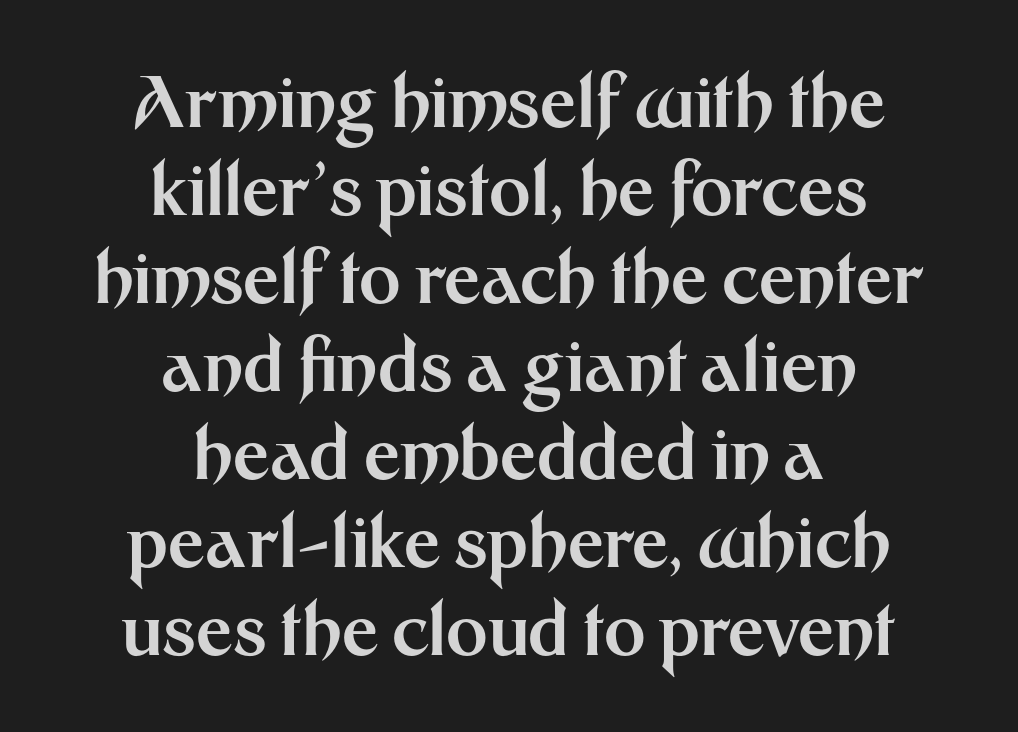
{"serif": "no", "italic": "no", "bold": "yes", "weight": "bold", "width": "normal", "stroke_contrast": "medium", "x_height": "medium", "monospaced": "no", "underline": "no", "align": "center", "line_spacing_ratio": 1.24, "letter_spacing": "normal", "letter_spacing_em": 0.0, "glyph_px": 71}
